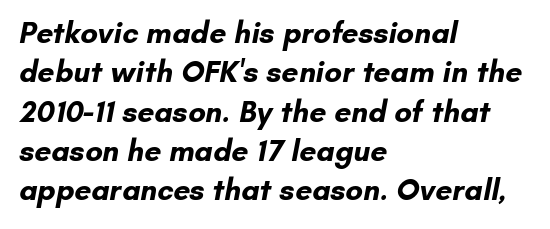
The image shows 30 px bold sans-serif type; set left-aligned, normal line spacing (1.31x), normal letter spacing, not underlined; low stroke contrast and a small x-height.
